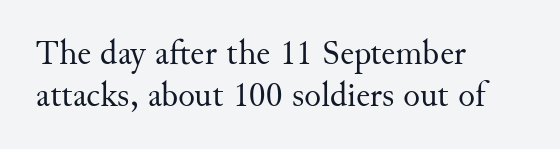
{"serif": "yes", "italic": "no", "bold": "no", "weight": "regular", "width": "normal", "stroke_contrast": "medium", "x_height": "small", "monospaced": "no", "underline": "no", "align": "left", "line_spacing_ratio": 1.19, "letter_spacing": "normal", "letter_spacing_em": 0.0, "glyph_px": 35}
